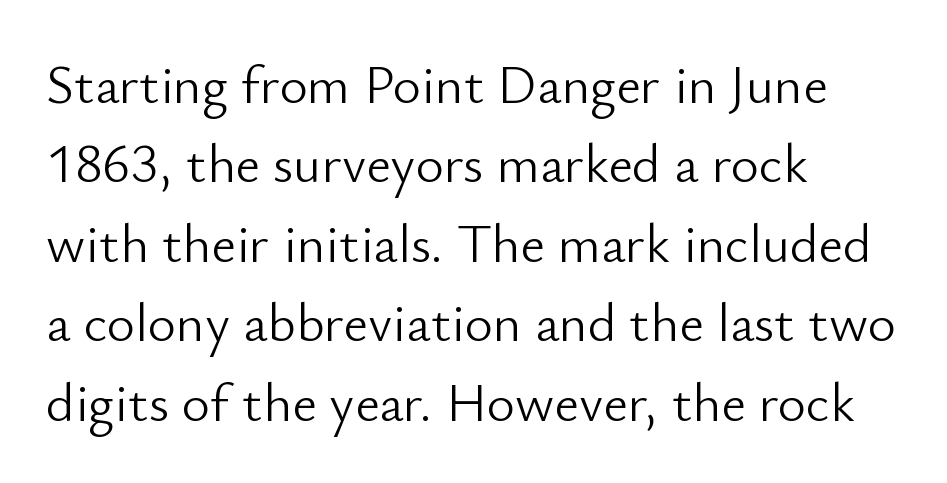
{"serif": "no", "italic": "no", "bold": "no", "weight": "light", "width": "normal", "stroke_contrast": "low", "x_height": "small", "monospaced": "no", "underline": "no", "align": "left", "line_spacing": "normal", "line_spacing_ratio": 1.47, "letter_spacing": "normal", "letter_spacing_em": 0.0, "glyph_px": 54}
